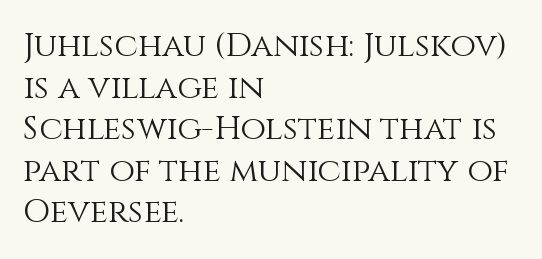
The image shows 33 px light type, upright; set left-aligned, normal line spacing (1.26x), normal letter spacing, not underlined; medium stroke contrast and a large x-height.
